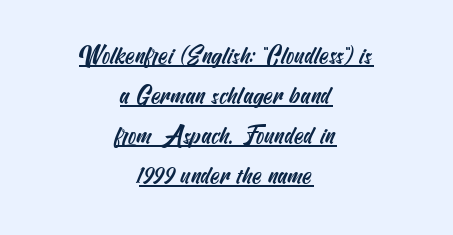
Q: Is the text underlined? A: Yes.
Q: How is the paragraph aligned? A: Centered.
Q: Is the spacing between letters normal or unusually wide? A: Normal.
Q: Is the spacing between lines tight, normal or loose? A: Normal.
